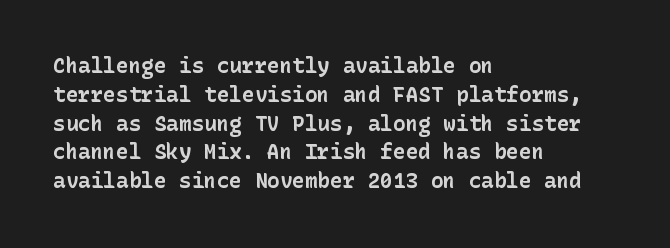
{"italic": "no", "bold": "yes", "underline": "no", "align": "left", "line_spacing": "normal", "line_spacing_ratio": 1.37, "letter_spacing": "normal", "letter_spacing_em": 0.0, "glyph_px": 21}
